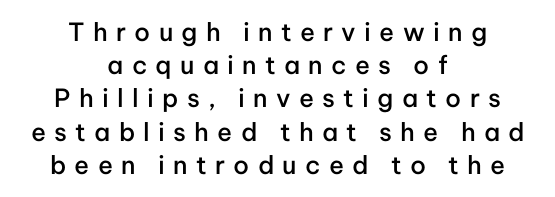
Q: Is the text bold? A: Semi-bold.
Q: Is the text italic (slanted)? A: No, it is upright.
Q: Is the text underlined? A: No.
Q: How is the paragraph aligned? A: Centered.
Q: Is the spacing between letters normal or unusually wide? A: Unusually wide.
Q: Is the spacing between lines tight, normal or loose? A: Normal.
